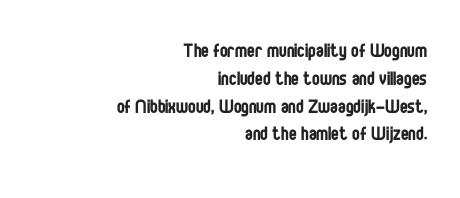
{"italic": "no", "bold": "no", "underline": "no", "align": "right", "line_spacing_ratio": 1.21, "letter_spacing": "normal", "letter_spacing_em": 0.0, "glyph_px": 23}
